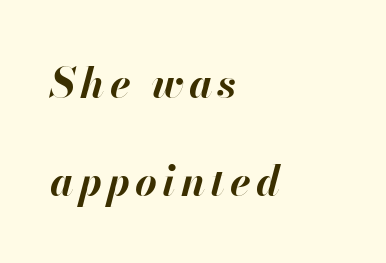
You can tell it's italic because the verticals aren't actually vertical. No word sits above an underline. Airy leading. Varying glyph widths throughout — classic text-font behaviour.
